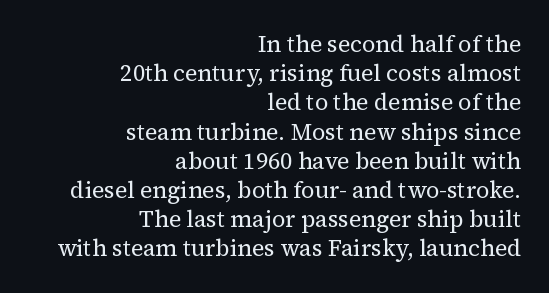
Q: Is the text bold? A: No.
Q: Is the text italic (slanted)? A: No, it is upright.
Q: Is the text underlined? A: No.
Q: How is the paragraph aligned? A: Right-aligned.
Q: Is the spacing between letters normal or unusually wide? A: Normal.
Q: Is the spacing between lines tight, normal or loose? A: Normal.
